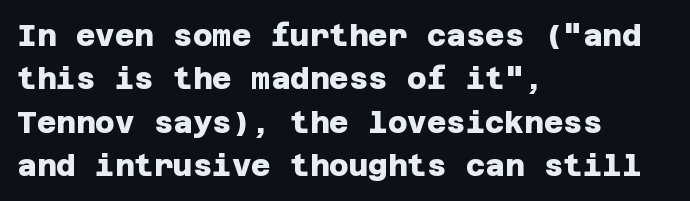
Vertical spacing — default. A clean baseline with only descenders dipping below it. What weight is shown? A full bold with thick strokes. Does the copy run flush right? No — it runs flush left. Does extra space separate the letters? No, they use regular spacing.
